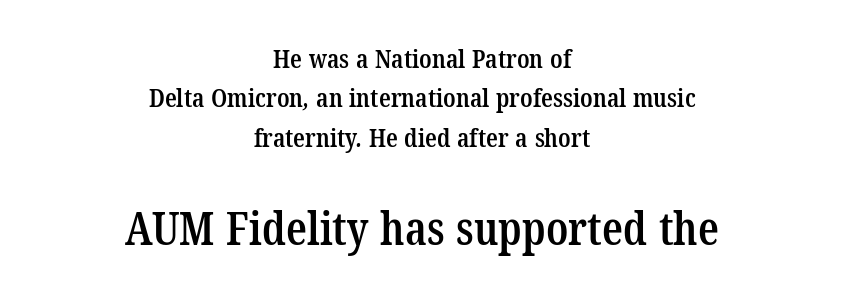
Line starts and ends both wander, symmetrically. A typesetter would label this face a serif. Interline gaps are of average width in this sample. In this sample the second text group is rendered at the bigger scale. This sample has the flowing, uneven cadence of proportional lettering.
